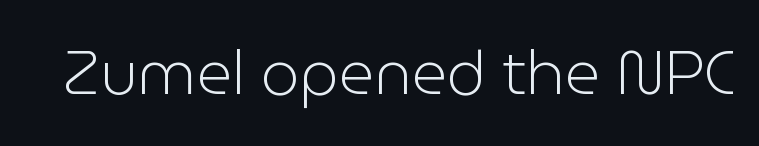
The image shows 61 px light sans-serif type, upright; set normal letter spacing, not underlined; low stroke contrast and a medium x-height.
